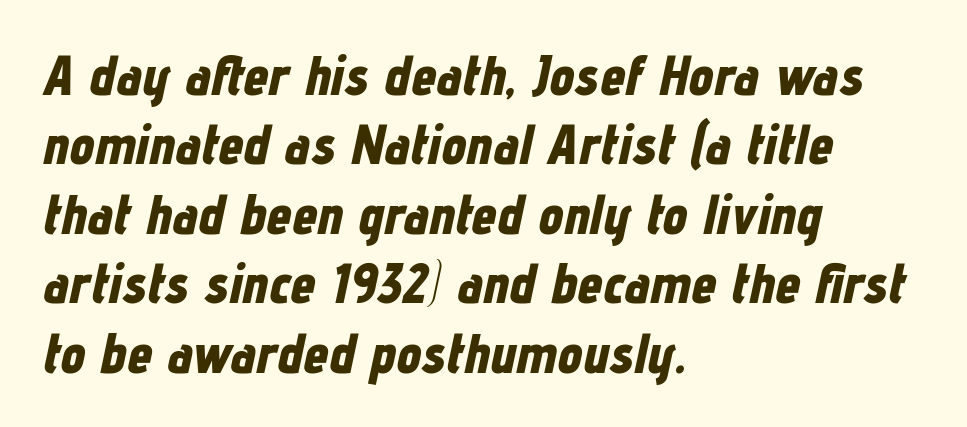
Q: Is the text bold? A: Yes.
Q: Is the text italic (slanted)? A: Yes, it leans right by about 12 degrees.
Q: Is the text underlined? A: No.
Q: How is the paragraph aligned? A: Left-aligned.
Q: Is the spacing between letters normal or unusually wide? A: Normal.
Q: Width (condensed, normal, or wide)? A: Condensed.
Q: Stroke contrast? A: Low.
Q: x-height? A: Medium.
Q: Monospaced? A: No.
